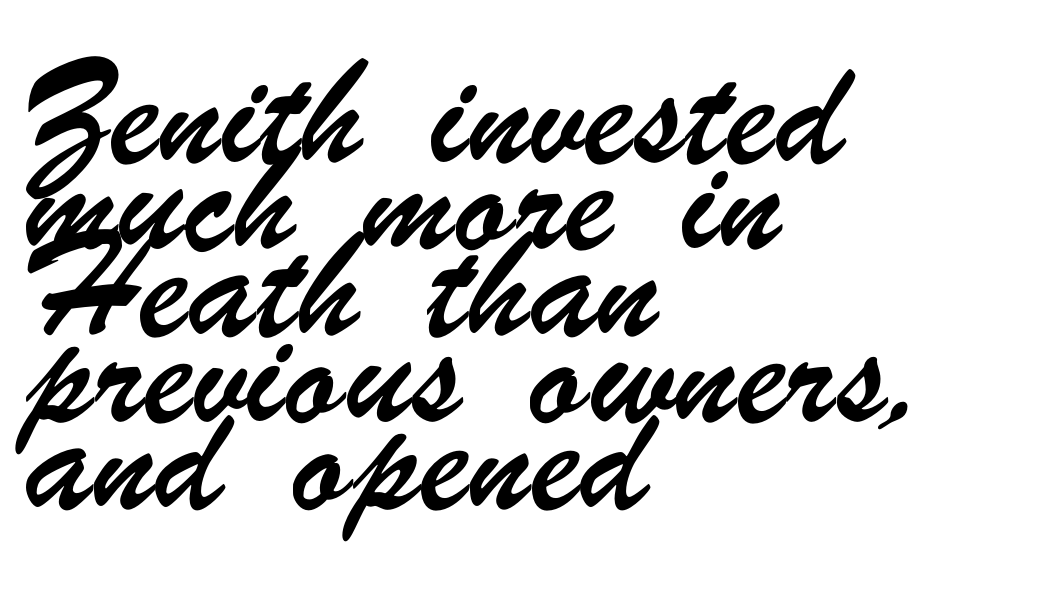
{"serif": "no", "width": "condensed", "stroke_contrast": "low", "x_height": "small", "monospaced": "no", "underline": "no", "align": "left", "line_spacing": "normal", "line_spacing_ratio": 1.29, "letter_spacing": "normal", "letter_spacing_em": 0.0, "glyph_px": 67}
